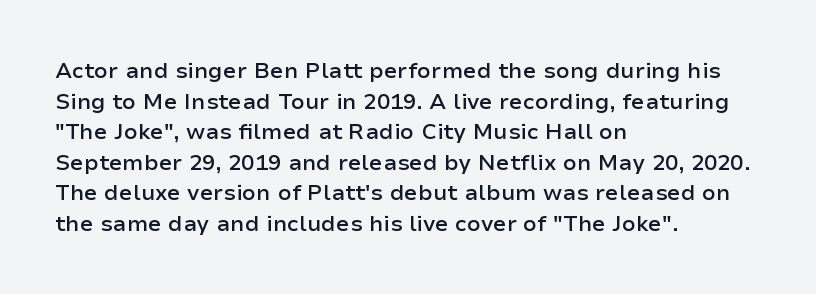
{"italic": "no", "bold": "semi", "underline": "no", "align": "left", "line_spacing": "normal", "line_spacing_ratio": 1.39, "letter_spacing": "normal", "letter_spacing_em": 0.0, "glyph_px": 22}
